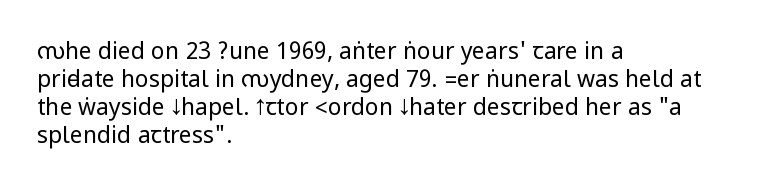
Every stem runs plumb, perpendicular to the baseline. Layout note: lines flush left. Decoration check: the copy has no underline. Short note: letters normally spaced.
